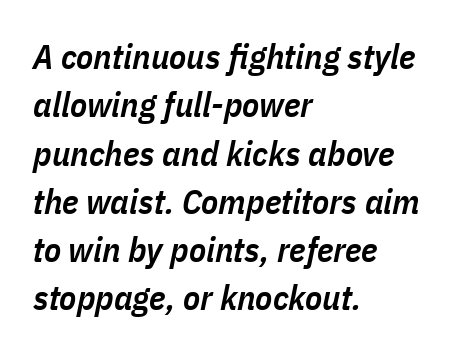
Posture: slanted. The glyphs are unaccompanied by any horizontal stroke below them. Think of a printed novel: that variable character pitch is what you see here. Caption: multi-line text, flush left, ragged right. Regular leading.
